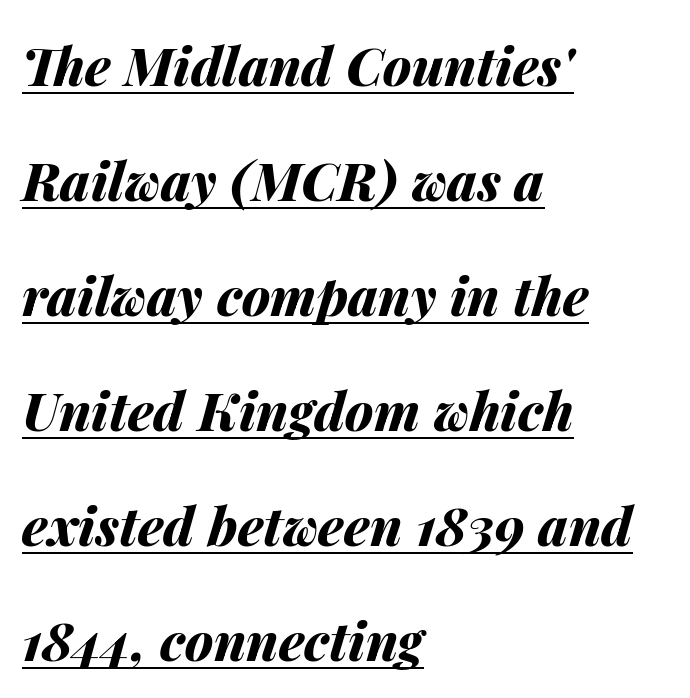
Q: Is the text bold? A: Yes.
Q: Is the text italic (slanted)? A: Yes, it leans right by about 14 degrees.
Q: Is the text underlined? A: Yes.
Q: How is the paragraph aligned? A: Left-aligned.
Q: Is the spacing between letters normal or unusually wide? A: Normal.
Q: Is the spacing between lines tight, normal or loose? A: Loose.
Q: Width (condensed, normal, or wide)? A: Normal.
Q: Stroke contrast? A: Medium.
Q: x-height? A: Medium.
Q: Monospaced? A: No.
